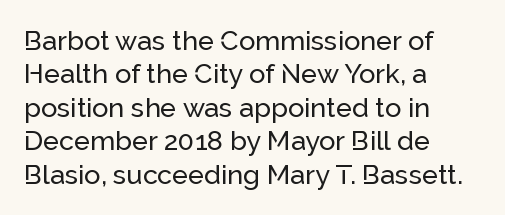
Q: Is the text italic (slanted)? A: No, it is upright.
Q: Is the text underlined? A: No.
Q: How is the paragraph aligned? A: Left-aligned.
Q: Is the spacing between letters normal or unusually wide? A: Normal.
